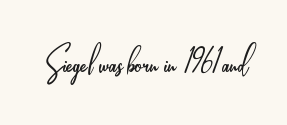
No chunkiness to these letters — they're not bold. Characters follow at the spacing the type designer built in. You could not count columns in this text — the font is proportionally spaced. Anything drawn beneath the words? Only blank space. You can tell from the bare stems that sans-serif type was used.
